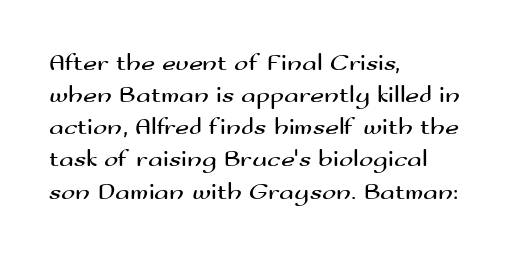
The strip under each line holds only bare page. You could call the tracking neutral — neither tight nor loose. Where is the straight margin? On the left. Upright lettering throughout. The weight tops out at a normal text grade.
